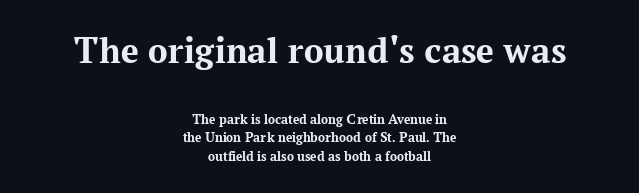
Students, observe: this is what conventionally led text looks like. A dark, heavy texture on the line: the type is bold. Line starts and ends both wander, symmetrically. Proportional: the letters do not fall into vertical columns. Is the letter spacing exaggerated? No — it looks like the ordinary default. Underline: absent.
